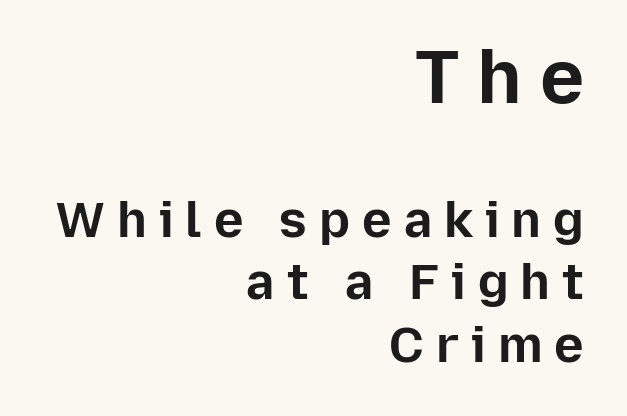
The image shows 75 px bold sans-serif type, upright; set right-aligned, normal line spacing (1.25x), unusually wide letter spacing (+0.24 em), not underlined; the first (top) block is 1.5x larger; low stroke contrast and a medium x-height.
